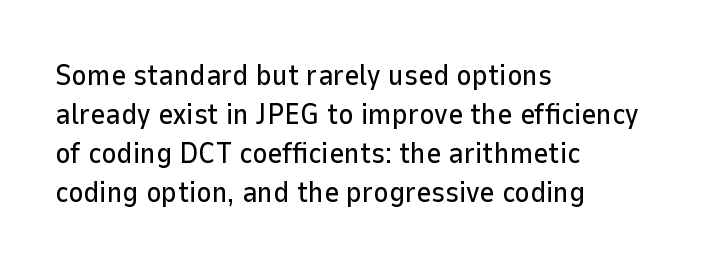
{"serif": "no", "italic": "no", "width": "normal", "stroke_contrast": "low", "x_height": "medium", "monospaced": "no", "underline": "no", "align": "left", "line_spacing": "normal", "line_spacing_ratio": 1.35, "letter_spacing": "normal", "letter_spacing_em": 0.0, "glyph_px": 29}
